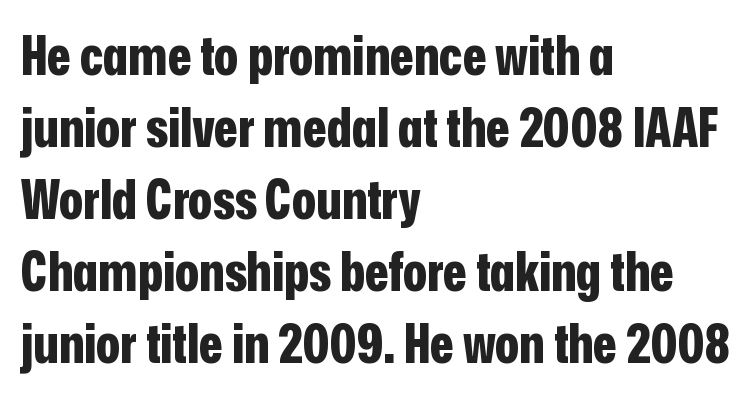
Q: Is the text bold? A: Yes.
Q: Is the text italic (slanted)? A: No, it is upright.
Q: Is the typeface a serif or a sans-serif typeface? A: Sans-serif.
Q: Is the text underlined? A: No.
Q: How is the paragraph aligned? A: Left-aligned.
Q: Is the spacing between letters normal or unusually wide? A: Normal.
Q: Is the spacing between lines tight, normal or loose? A: Normal.
Q: Width (condensed, normal, or wide)? A: Condensed.
Q: Stroke contrast? A: Low.
Q: x-height? A: Medium.
Q: Monospaced? A: No.
